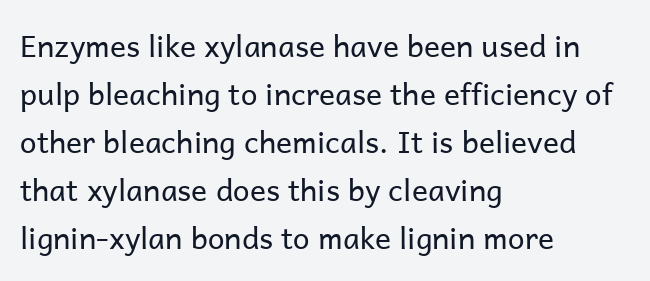
Where is the straight margin? On the left. The space between consecutive lines is moderate. There is no visible air inserted between adjacent glyphs. The font is comparable to plain body text, perhaps lighter. The baseline area is clear.
